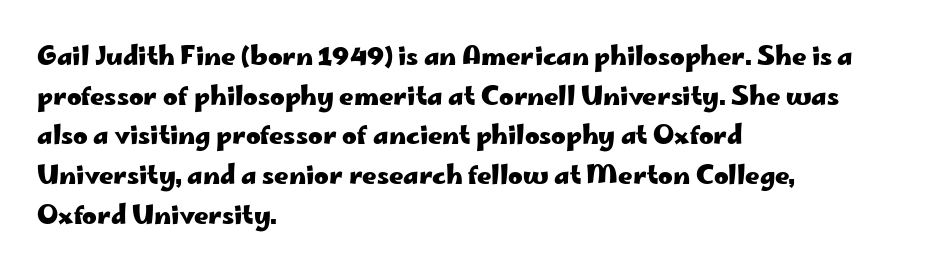
Q: Is the text bold? A: Yes.
Q: Is the text italic (slanted)? A: No, it is upright.
Q: Is the text underlined? A: No.
Q: How is the paragraph aligned? A: Left-aligned.
Q: Is the spacing between letters normal or unusually wide? A: Normal.
Q: Is the spacing between lines tight, normal or loose? A: Normal.
